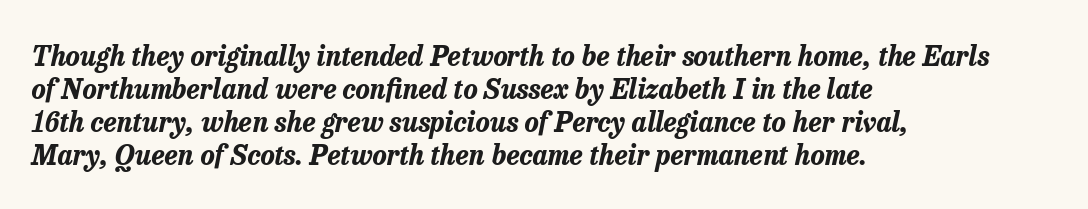
The image shows 27 px bold type, italic (leaning right); set left-aligned, line spacing 1.22x, normal letter spacing, not underlined.
